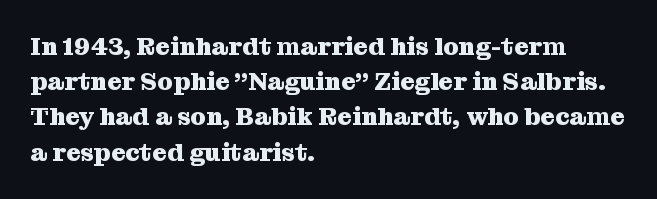
Here the glyphs are tracked normally, forming tight word shapes. Posture: upright roman. Plain, unruled lines of type. Leading matches the norm, producing a regular column.
